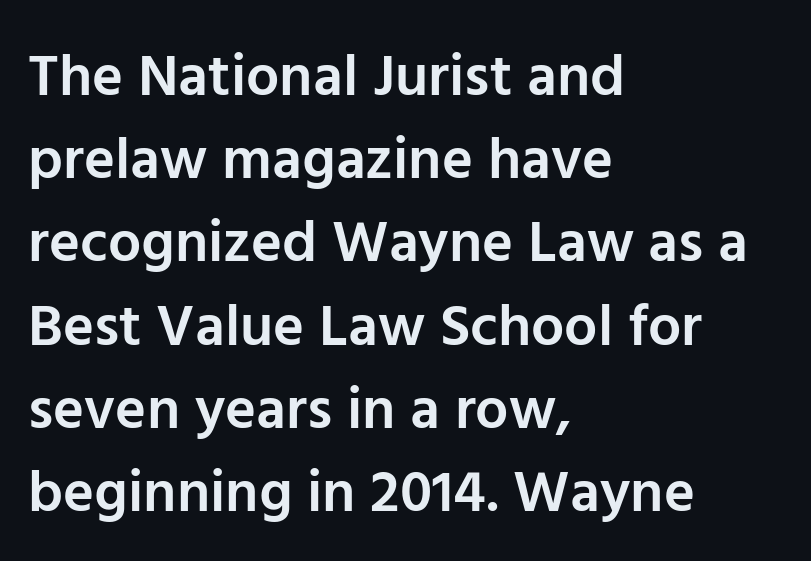
Q: Is the text bold? A: Semi-bold.
Q: Is the text italic (slanted)? A: No, it is upright.
Q: Is the typeface a serif or a sans-serif typeface? A: Sans-serif.
Q: Is the text underlined? A: No.
Q: How is the paragraph aligned? A: Left-aligned.
Q: Is the spacing between letters normal or unusually wide? A: Normal.
Q: Is the spacing between lines tight, normal or loose? A: Normal.
Q: Width (condensed, normal, or wide)? A: Normal.
Q: Stroke contrast? A: Low.
Q: x-height? A: Medium.
Q: Monospaced? A: No.
